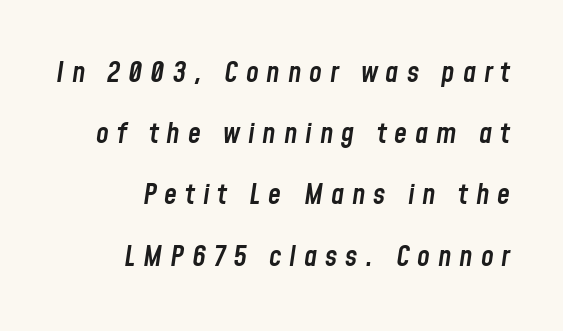
Q: Is the text bold? A: Semi-bold.
Q: Is the text italic (slanted)? A: Yes, it leans right by about 8 degrees.
Q: Is the text underlined? A: No.
Q: How is the paragraph aligned? A: Right-aligned.
Q: Is the spacing between letters normal or unusually wide? A: Unusually wide.
Q: Is the spacing between lines tight, normal or loose? A: Loose.
Q: Width (condensed, normal, or wide)? A: Condensed.
Q: Stroke contrast? A: Low.
Q: x-height? A: Medium.
Q: Monospaced? A: No.
